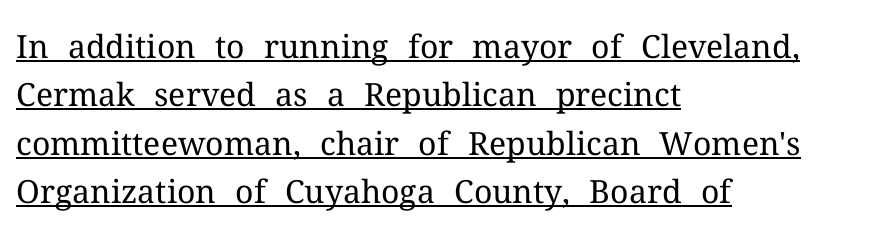
The image shows 32 px regular-weight serif type, upright; set left-aligned, normal line spacing (1.51x), normal letter spacing, underlined; medium stroke contrast and a medium x-height.
